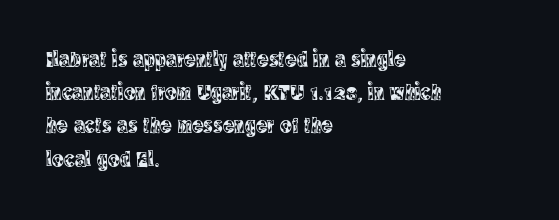
The image shows 22 px text type, upright; set left-aligned, normal line spacing (1.51x), normal letter spacing, not underlined.
